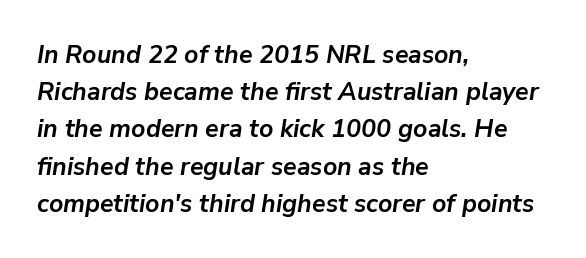
The image shows 25 px bold type, italic (leaning right); set left-aligned, normal line spacing (1.49x), normal letter spacing, not underlined.
